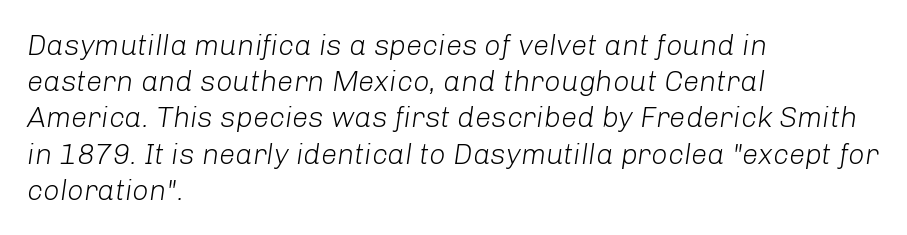
The image shows 29 px light type, italic (leaning right); set left-aligned, normal line spacing (1.25x), normal letter spacing, not underlined; low stroke contrast and a medium x-height.
